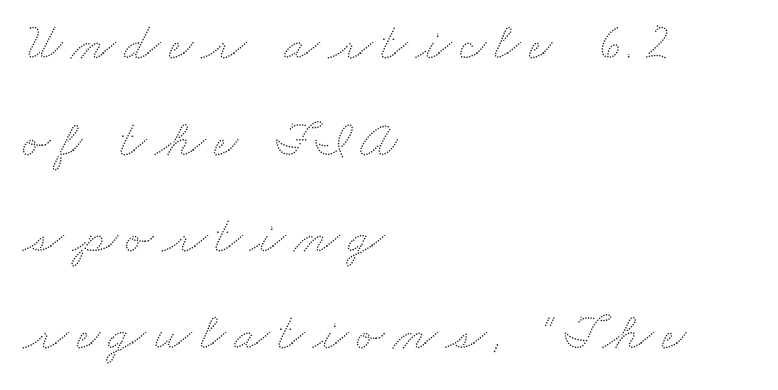
The image shows 52 px wide type; set left-aligned, line spacing 1.86x, not underlined; low stroke contrast and a small x-height.
